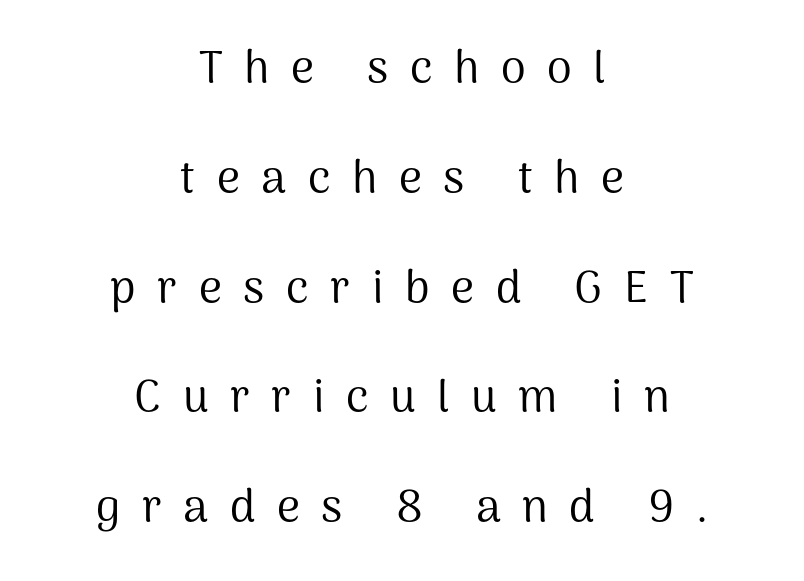
The words here are not underlined. Think standard paragraph weight, or any step lighter than that. This sample uses a sans-serif face. Proportional: the letters do not fall into vertical columns.
